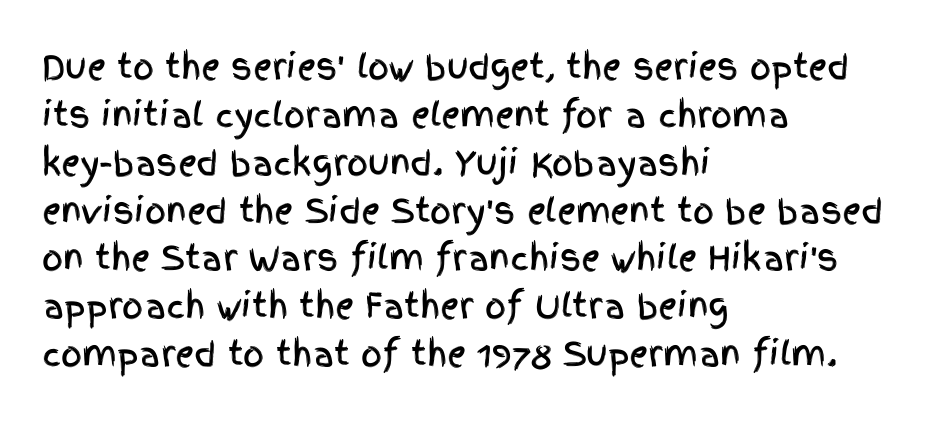
{"serif": "no", "italic": "no", "width": "condensed", "x_height": "large", "monospaced": "no", "underline": "no", "align": "left", "line_spacing": "normal", "line_spacing_ratio": 1.45, "letter_spacing": "normal", "letter_spacing_em": 0.0, "glyph_px": 33}
